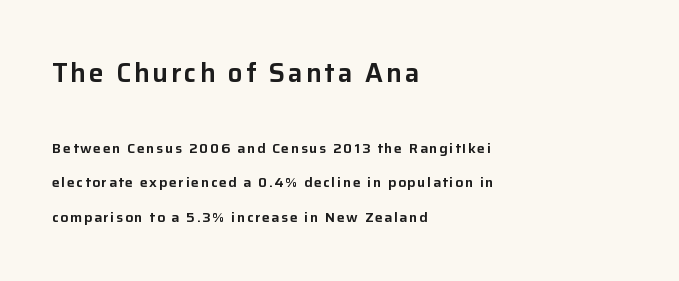
The image shows 26 px text type, upright; set left-aligned, loose line spacing (2.46x), not underlined; the first (top) block is 1.86x larger.
